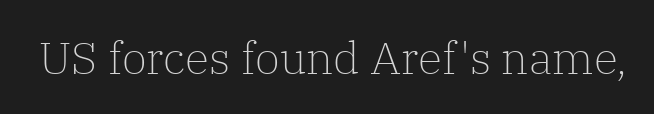
{"serif": "yes", "italic": "no", "bold": "no", "weight": "light", "width": "normal", "stroke_contrast": "low", "x_height": "medium", "monospaced": "no", "underline": "no", "letter_spacing": "normal", "letter_spacing_em": 0.0, "glyph_px": 45}
